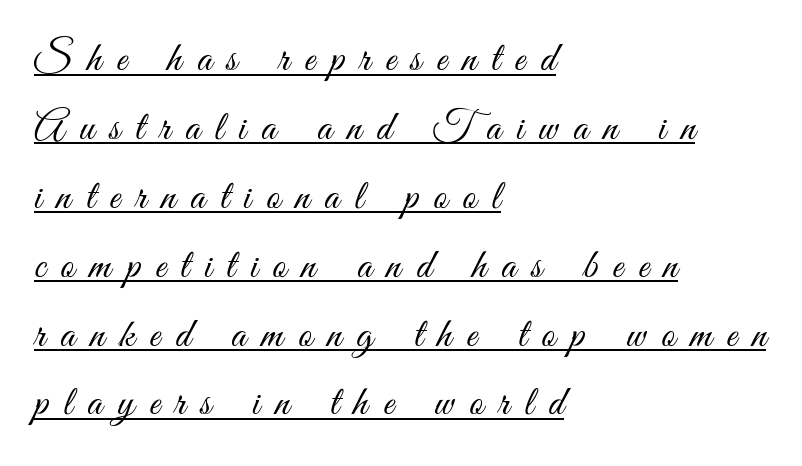
{"serif": "no", "bold": "no", "weight": "light", "width": "condensed", "stroke_contrast": "medium", "x_height": "small", "monospaced": "no", "underline": "yes", "align": "left", "line_spacing": "normal", "line_spacing_ratio": 1.64, "letter_spacing": "wide", "letter_spacing_em": 0.36, "glyph_px": 42}
